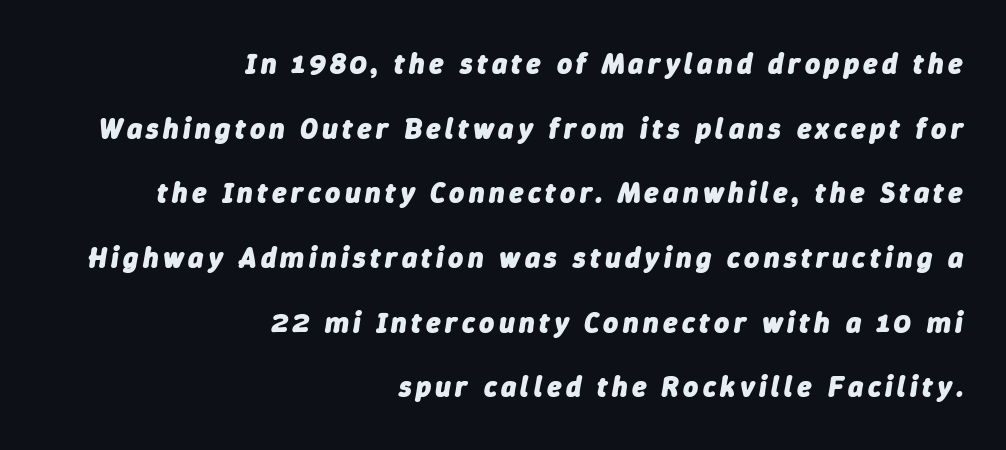
{"italic": "yes", "lean": "right", "slant_degrees": 9, "bold": "yes", "weight": "heavy", "width": "normal", "stroke_contrast": "low", "x_height": "medium", "monospaced": "no", "underline": "no", "align": "right", "line_spacing": "loose", "line_spacing_ratio": 2.23, "glyph_px": 29}
